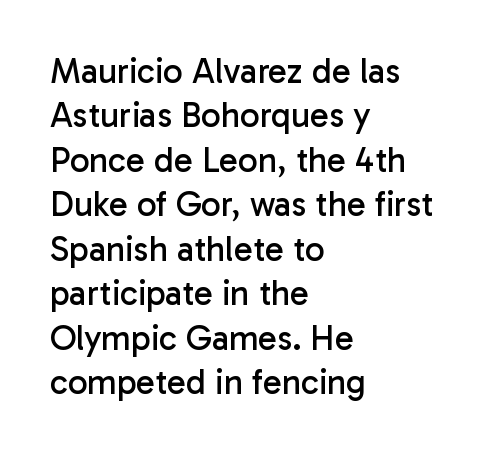
{"serif": "no", "italic": "no", "bold": "no", "weight": "regular", "width": "normal", "stroke_contrast": "low", "x_height": "medium", "monospaced": "no", "underline": "no", "align": "left", "line_spacing": "normal", "line_spacing_ratio": 1.27, "letter_spacing": "normal", "letter_spacing_em": 0.0, "glyph_px": 35}
